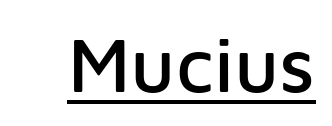
The image shows 77 px sans-serif type, upright; set normal letter spacing, underlined; low stroke contrast and a medium x-height.
